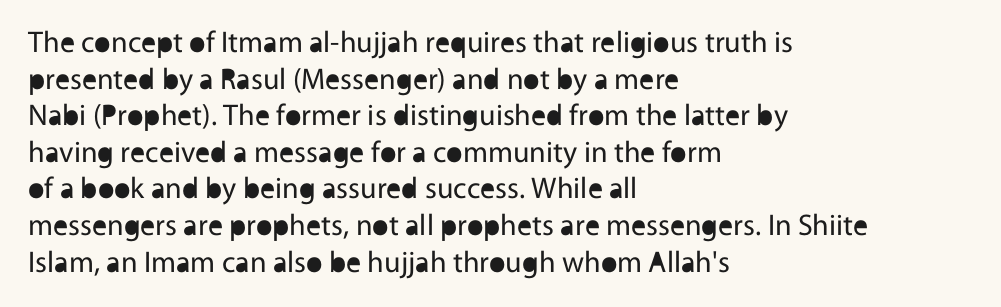
This sample is left-justified, so line endings fall wherever the words run out. Bold? No — there's no thickening of the strokes. The letterforms sit shoulder to shoulder at normal distance. Upright lettering throughout. Character widths vary here, with narrow letters taking less room than wide ones.
